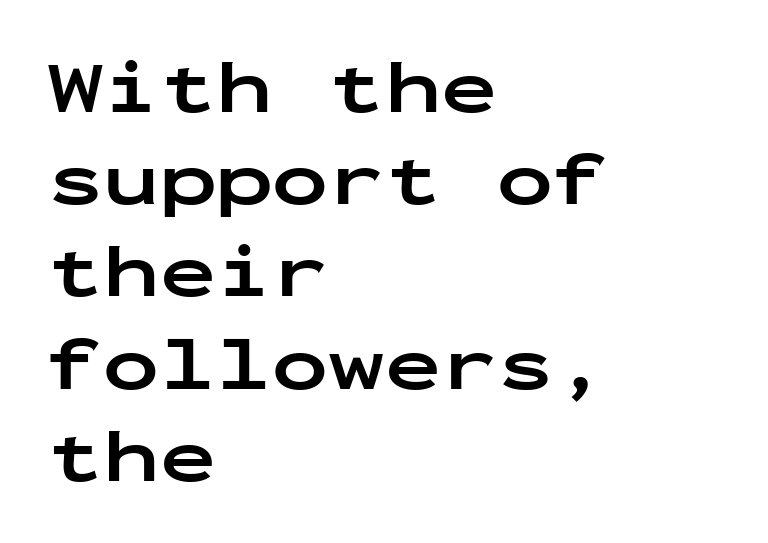
{"serif": "no", "italic": "no", "bold": "yes", "weight": "bold", "width": "wide", "stroke_contrast": "low", "x_height": "medium", "monospaced": "yes", "underline": "no", "align": "left", "line_spacing_ratio": 1.23, "letter_spacing": "normal", "letter_spacing_em": 0.0, "glyph_px": 75}
